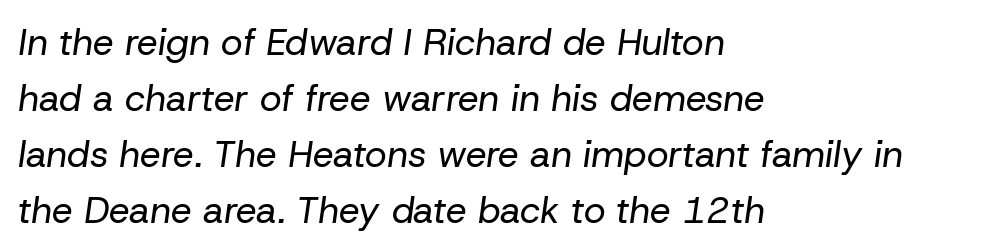
The image shows 37 px regular-weight type, italic (leaning right); set left-aligned, normal line spacing (1.51x), normal letter spacing, not underlined; low stroke contrast and a medium x-height.
